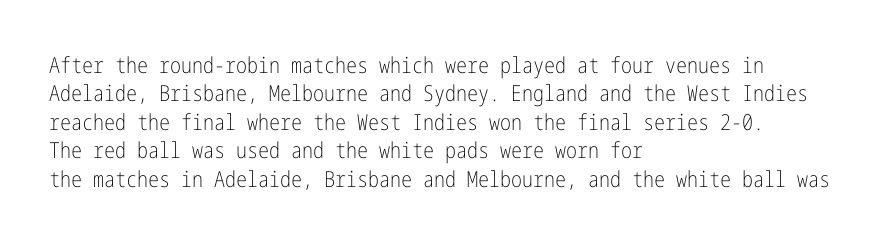
Q: Is the text bold? A: No.
Q: Is the text italic (slanted)? A: No, it is upright.
Q: Is the text underlined? A: No.
Q: How is the paragraph aligned? A: Left-aligned.
Q: Is the spacing between letters normal or unusually wide? A: Normal.
Q: Is the spacing between lines tight, normal or loose? A: Normal.
